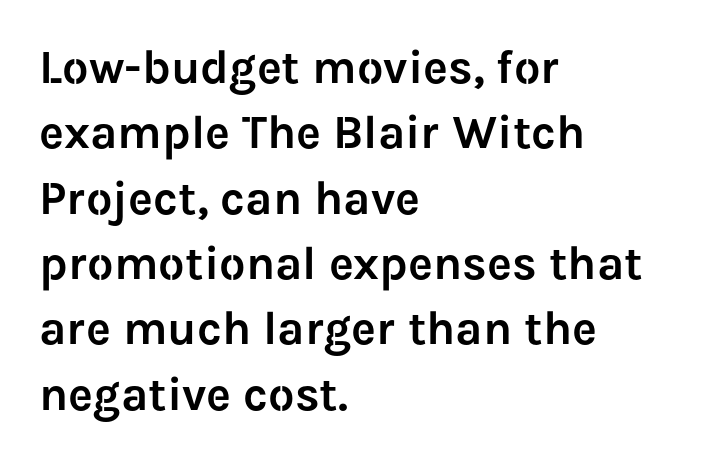
{"serif": "no", "italic": "no", "width": "normal", "stroke_contrast": "low", "x_height": "medium", "monospaced": "no", "underline": "no", "align": "left", "line_spacing": "normal", "line_spacing_ratio": 1.39, "letter_spacing": "normal", "letter_spacing_em": 0.0, "glyph_px": 47}
